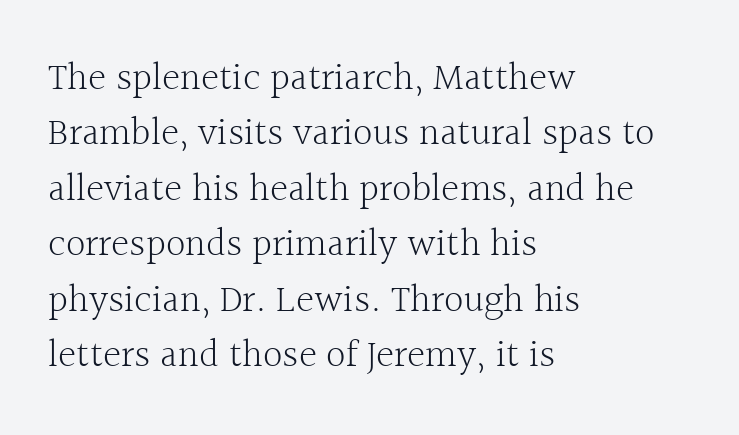
The image shows 39 px light serif type, upright; set left-aligned, normal line spacing (1.42x), normal letter spacing, not underlined; a medium x-height.
